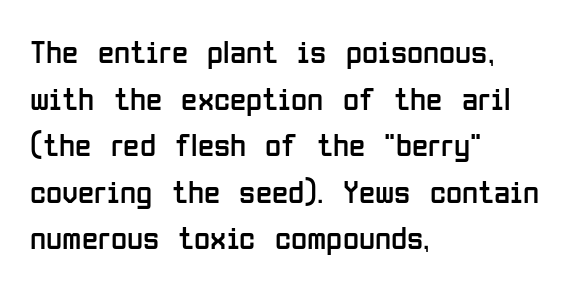
{"serif": "no", "italic": "no", "bold": "no", "weight": "regular", "width": "condensed", "stroke_contrast": "low", "x_height": "medium", "monospaced": "no", "underline": "no", "align": "left", "line_spacing": "normal", "line_spacing_ratio": 1.41, "letter_spacing": "normal", "letter_spacing_em": 0.0, "glyph_px": 33}
